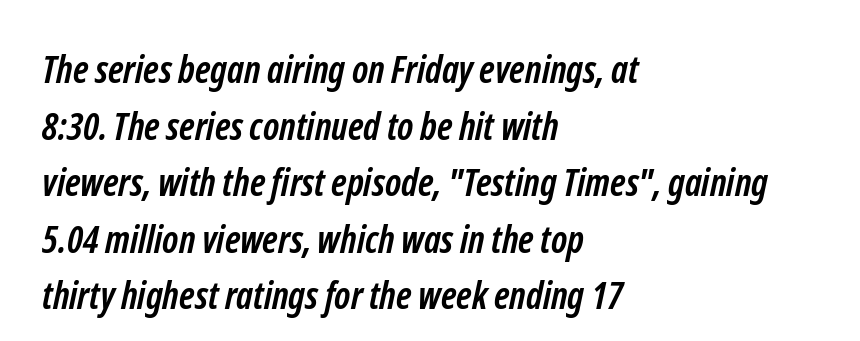
{"serif": "no", "bold": "yes", "weight": "semibold", "width": "condensed", "stroke_contrast": "low", "x_height": "medium", "monospaced": "no", "underline": "no", "align": "left", "line_spacing": "normal", "line_spacing_ratio": 1.49, "letter_spacing": "normal", "letter_spacing_em": 0.0, "glyph_px": 38}
